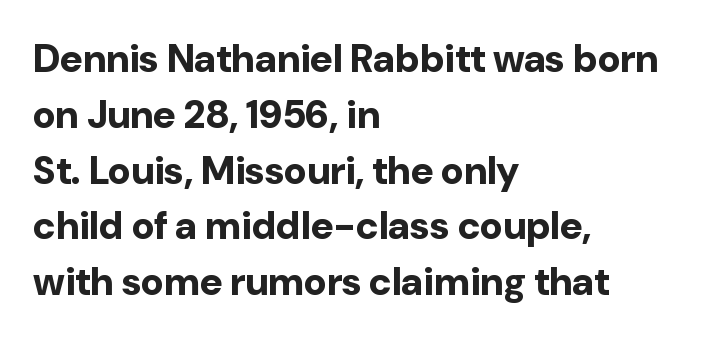
{"serif": "no", "italic": "no", "bold": "yes", "weight": "bold", "width": "normal", "stroke_contrast": "low", "x_height": "medium", "monospaced": "no", "underline": "no", "align": "left", "line_spacing": "normal", "line_spacing_ratio": 1.43, "letter_spacing": "normal", "letter_spacing_em": 0.0, "glyph_px": 39}
